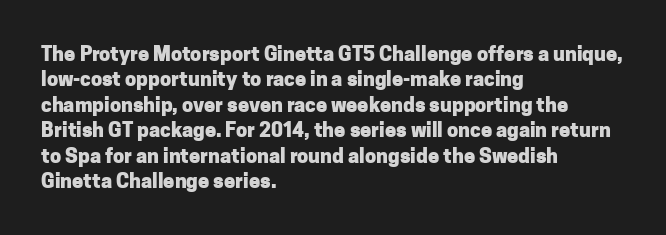
Q: Is the text bold? A: Yes.
Q: Is the text italic (slanted)? A: No, it is upright.
Q: Is the text underlined? A: No.
Q: How is the paragraph aligned? A: Left-aligned.
Q: Is the spacing between letters normal or unusually wide? A: Normal.
Q: Is the spacing between lines tight, normal or loose? A: Normal.
